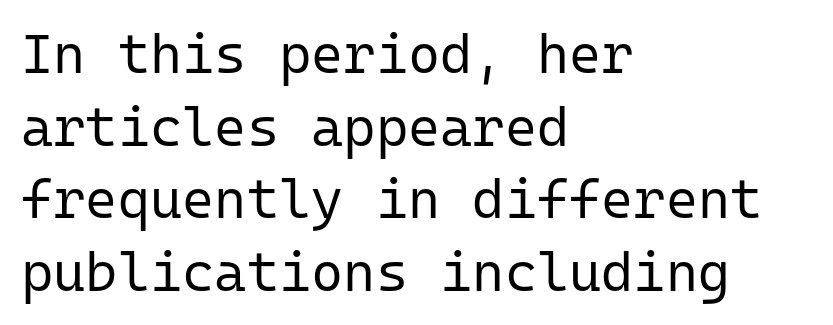
{"serif": "no", "italic": "no", "bold": "no", "weight": "regular", "width": "normal", "stroke_contrast": "low", "x_height": "medium", "monospaced": "yes", "underline": "no", "align": "left", "line_spacing": "normal", "line_spacing_ratio": 1.32, "letter_spacing": "normal", "letter_spacing_em": 0.0, "glyph_px": 55}
